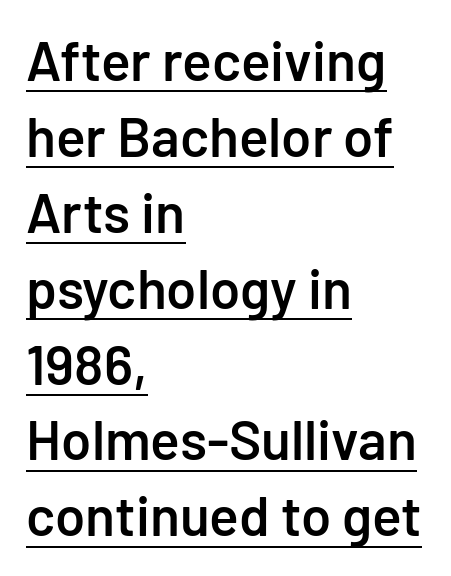
Honestly, the letter spacing is just normal — you wouldn't notice it. The face used here appears with an underline applied. Moderately thickened strokes mark this as semibold type. Italic? Not at all — the glyphs are vertical. The paragraph shown leans on its left margin. Proportional: the letters do not fall into vertical columns.
